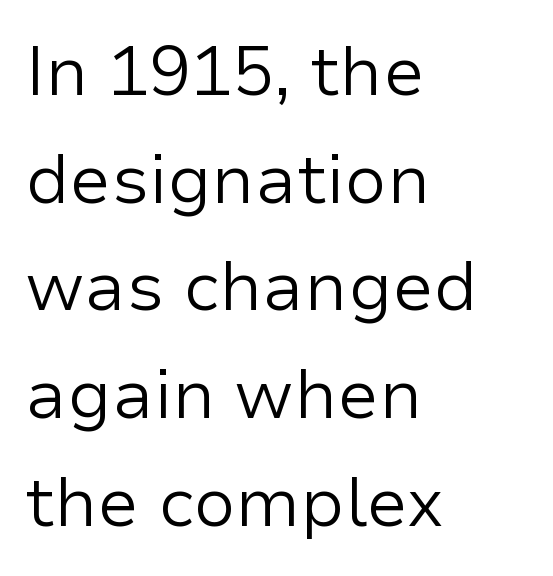
{"serif": "no", "italic": "no", "bold": "no", "weight": "regular", "width": "normal", "stroke_contrast": "low", "x_height": "medium", "monospaced": "no", "underline": "no", "align": "left", "line_spacing": "normal", "line_spacing_ratio": 1.56, "letter_spacing": "normal", "letter_spacing_em": 0.0, "glyph_px": 69}
